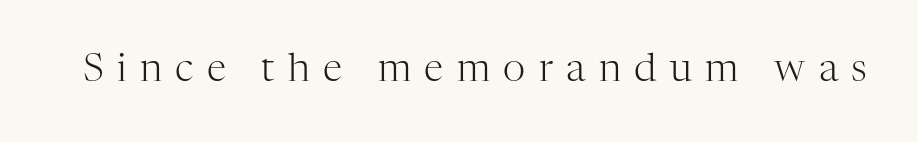
Q: Is the text bold? A: No.
Q: Is the text italic (slanted)? A: No, it is upright.
Q: Is the typeface a serif or a sans-serif typeface? A: Serif.
Q: Is the text underlined? A: No.
Q: Is the spacing between letters normal or unusually wide? A: Unusually wide.
Q: Width (condensed, normal, or wide)? A: Normal.
Q: Stroke contrast? A: High.
Q: x-height? A: Medium.
Q: Monospaced? A: No.
